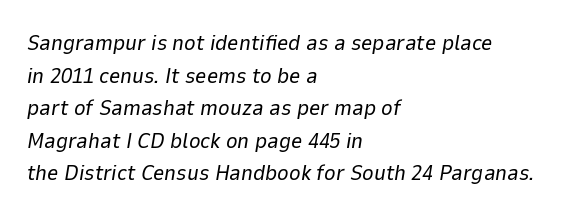
Would a proofreader flag this as italicized? Yes. The gap between lines stays unmarked. Ink coverage per letter is moderate at most. These lines are set flush left with a ragged right edge.
